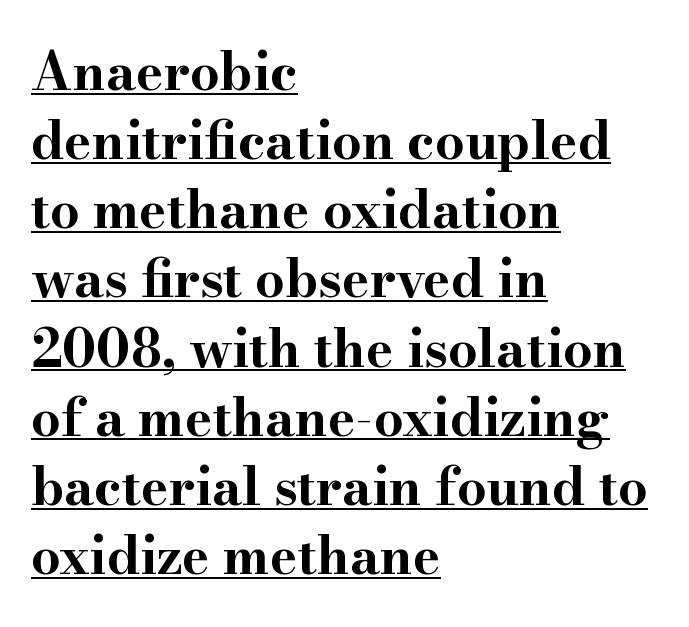
{"serif": "yes", "italic": "no", "bold": "yes", "weight": "bold", "width": "wide", "stroke_contrast": "high", "x_height": "small", "monospaced": "no", "underline": "yes", "align": "left", "line_spacing": "normal", "line_spacing_ratio": 1.33, "letter_spacing": "normal", "letter_spacing_em": 0.0, "glyph_px": 52}
